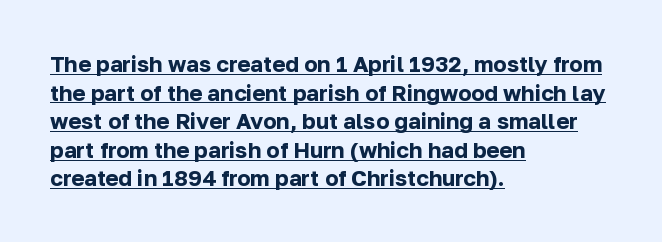
{"italic": "no", "bold": "yes", "underline": "yes", "align": "left", "line_spacing": "normal", "line_spacing_ratio": 1.3, "letter_spacing": "normal", "letter_spacing_em": 0.0, "glyph_px": 22}
